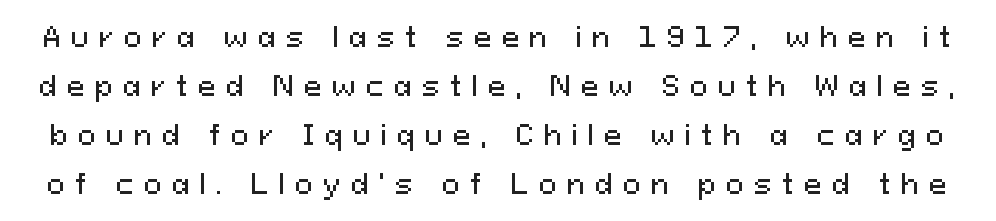
The image shows 27 px text type, upright; set line spacing 1.82x, unusually wide letter spacing (+0.37 em), not underlined.
